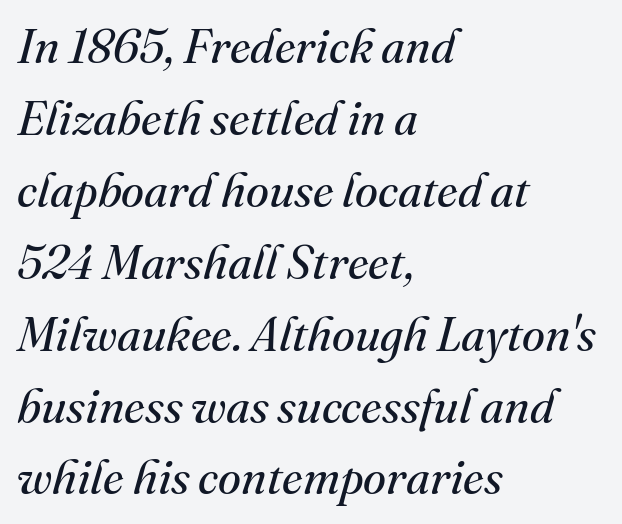
Baseline-to-baseline distance is the conventional proportion of letter height. Counters stay open thanks to moderate or lighter strokes. This sample uses a serif face. Quick note: underline off. These lines are set flush left with a ragged right edge. Characters follow at the spacing the type designer built in.
